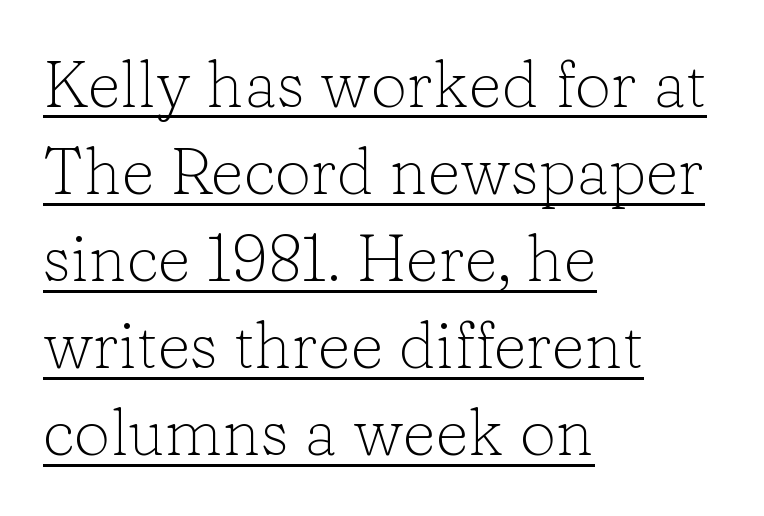
The image shows 65 px light serif type, upright; set left-aligned, normal line spacing (1.34x), normal letter spacing, underlined; low stroke contrast and a medium x-height.
